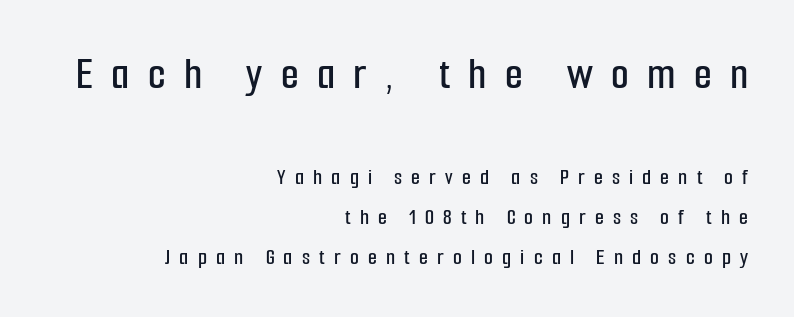
This is sans-serif lettering, the kind often seen on screens and signage. What stands out about the letter spacing? Its width — letters are far apart. Is there any slant? The stems are plumb. The emphasis by scale lands on block number one, above.
